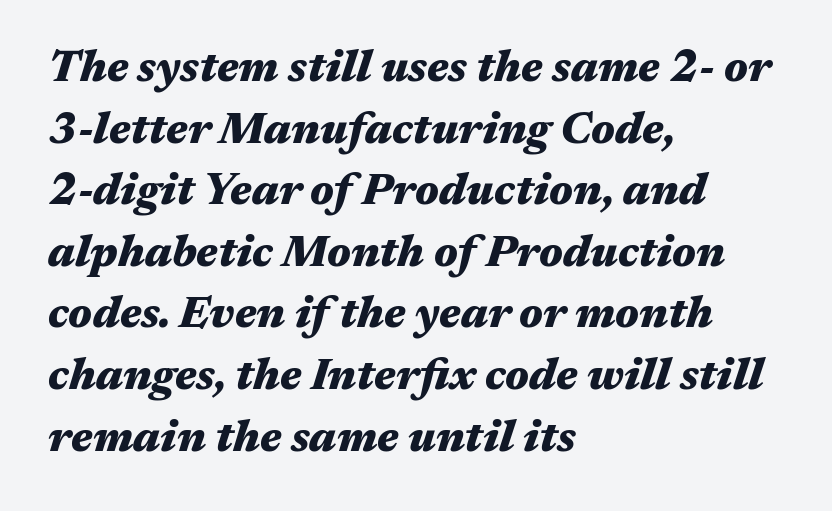
The rendering keeps characters at their native spacing. Descenders hang freely into open space. This sample is left-justified, so line endings fall wherever the words run out. Is there much room between lines? A standard amount, neither cramped nor airy.
